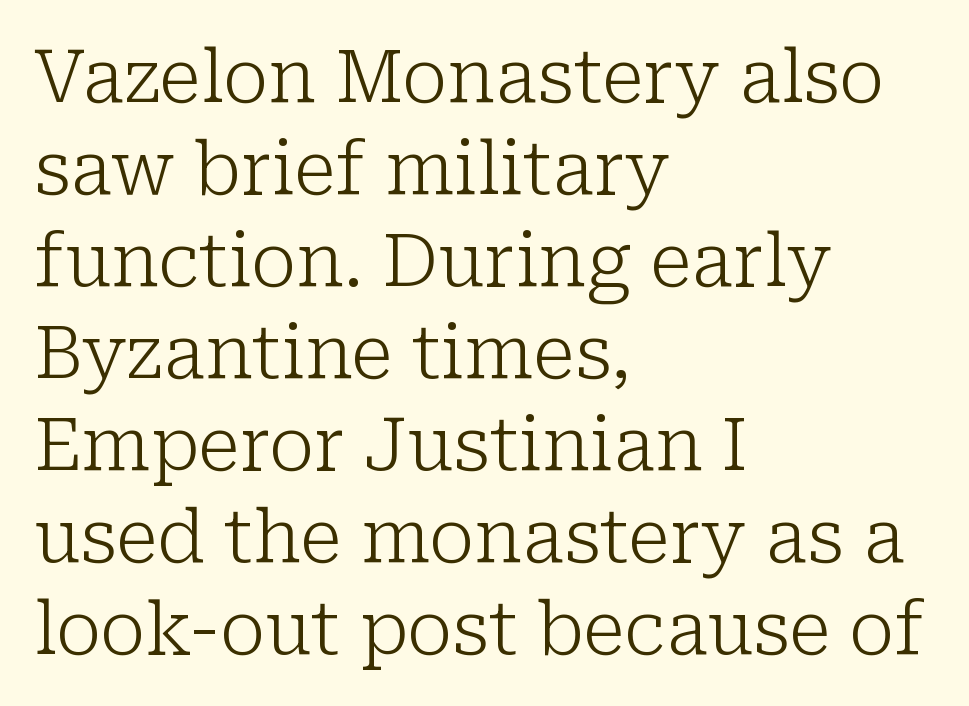
{"serif": "yes", "italic": "no", "bold": "no", "weight": "light", "width": "normal", "stroke_contrast": "low", "x_height": "medium", "monospaced": "no", "underline": "no", "align": "left", "line_spacing": "normal", "line_spacing_ratio": 1.26, "letter_spacing": "normal", "letter_spacing_em": 0.0, "glyph_px": 73}
